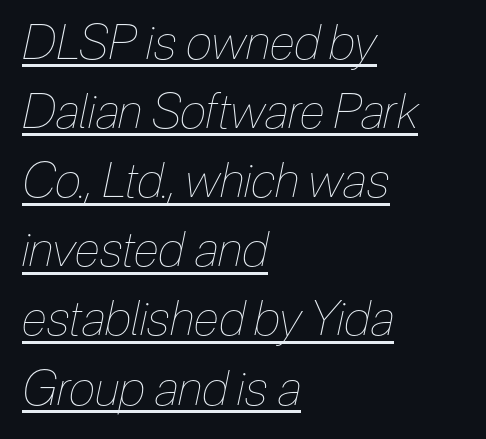
{"italic": "yes", "lean": "right", "slant_degrees": 12, "bold": "no", "weight": "thin", "width": "condensed", "stroke_contrast": "low", "x_height": "medium", "monospaced": "no", "underline": "yes", "align": "left", "line_spacing": "normal", "line_spacing_ratio": 1.44, "letter_spacing": "normal", "letter_spacing_em": 0.0, "glyph_px": 48}
